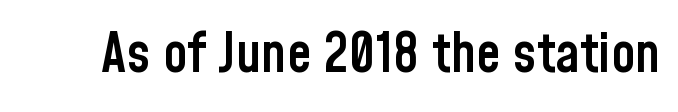
The image shows 55 px semibold, condensed sans-serif type, upright; set normal letter spacing, not underlined; low stroke contrast and a medium x-height.
